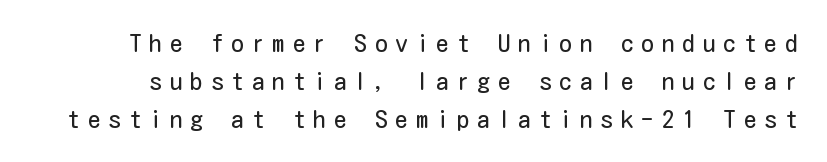
Q: Is the text bold? A: No.
Q: Is the text italic (slanted)? A: No, it is upright.
Q: Is the text underlined? A: No.
Q: Is the spacing between letters normal or unusually wide? A: Unusually wide.
Q: Is the spacing between lines tight, normal or loose? A: Normal.
